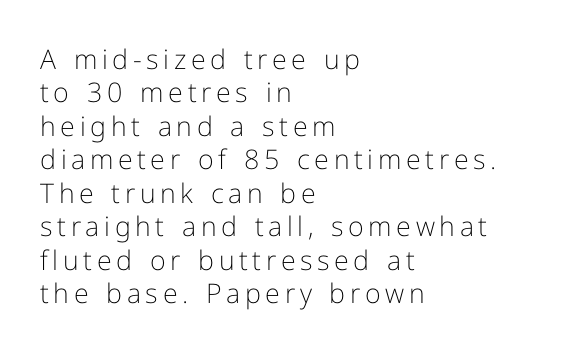
Caption: multi-line text, flush left, ragged right. The baseline area is clear. Posture: straight, roman, zero tilt. Summary of weight: not heavy and not bold.
